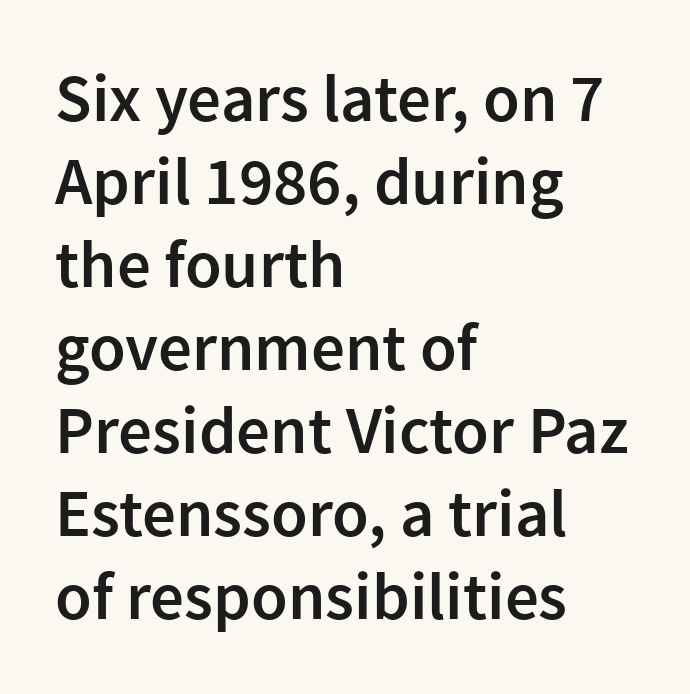
The face used here is proportionally spaced, like ordinary book or web type. Font category for this specimen: sans-serif. Glyph-to-glyph distance matches everyday printed text. A roman cut, with each character standing at attention. This is the in-between weight designers call semibold or demi. The passage shown is not underscored anywhere.
